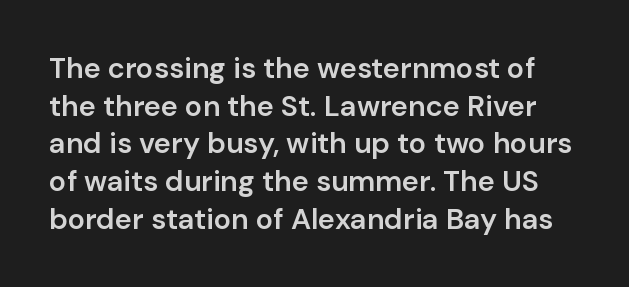
The image shows 29 px semibold sans-serif type, upright; set normal line spacing (1.3x), normal letter spacing, not underlined; low stroke contrast and a medium x-height.
